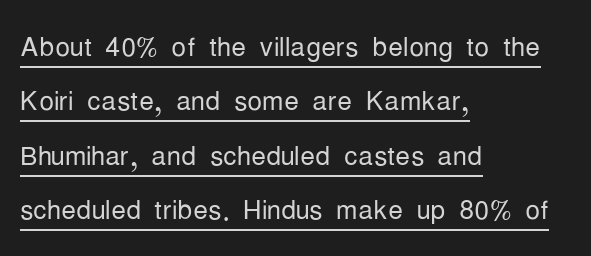
The image shows 37 px light, condensed sans-serif type, upright; set left-aligned, normal line spacing (1.47x), normal letter spacing, underlined; low stroke contrast and a medium x-height.
